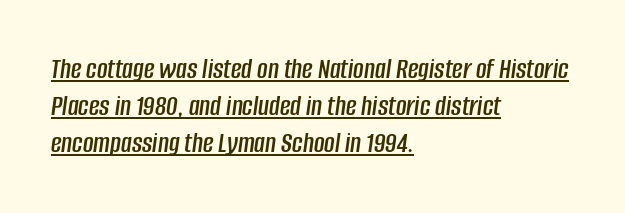
Q: Is the text italic (slanted)? A: Yes, it leans right by about 8 degrees.
Q: Is the text underlined? A: Yes.
Q: How is the paragraph aligned? A: Left-aligned.
Q: Is the spacing between letters normal or unusually wide? A: Normal.
Q: Is the spacing between lines tight, normal or loose? A: Normal.
Q: Width (condensed, normal, or wide)? A: Condensed.
Q: Stroke contrast? A: Low.
Q: x-height? A: Large.
Q: Monospaced? A: No.
